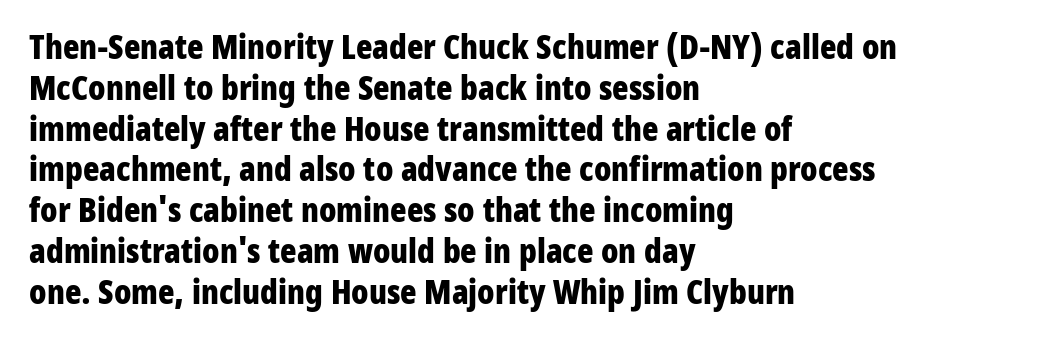
The image shows 34 px bold, condensed sans-serif type, upright; set left-aligned, line spacing 1.2x, normal letter spacing, not underlined; low stroke contrast and a medium x-height.
